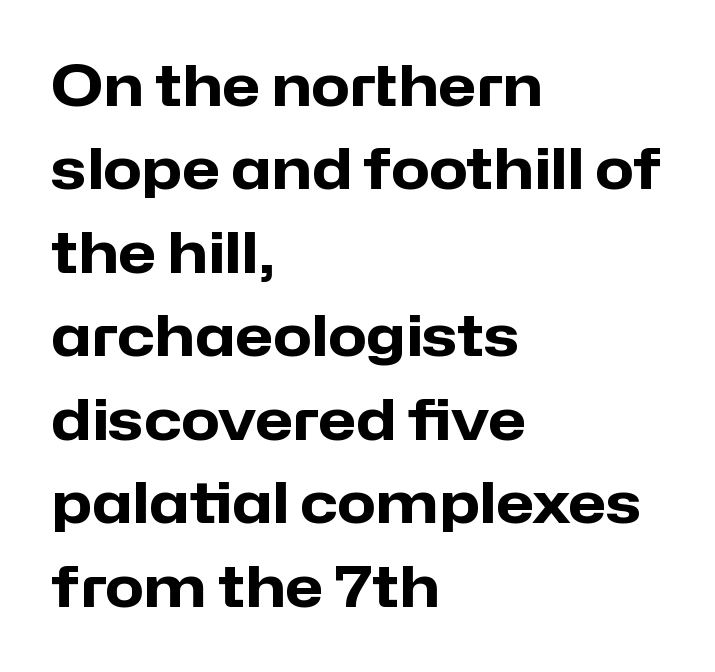
{"serif": "no", "italic": "no", "bold": "yes", "weight": "heavy", "width": "normal", "stroke_contrast": "low", "x_height": "medium", "monospaced": "no", "underline": "no", "align": "left", "line_spacing": "normal", "line_spacing_ratio": 1.49, "letter_spacing": "normal", "letter_spacing_em": 0.0, "glyph_px": 56}
